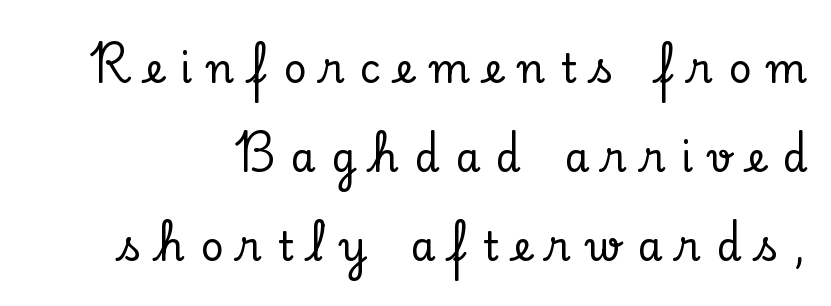
Is this a fixed-width face? No — the glyphs have proportional, varying widths. You could fit nearly another row in the gap between these rows. Characters remain perfectly vertical along every line. Typographically, this falls in the serif category.
